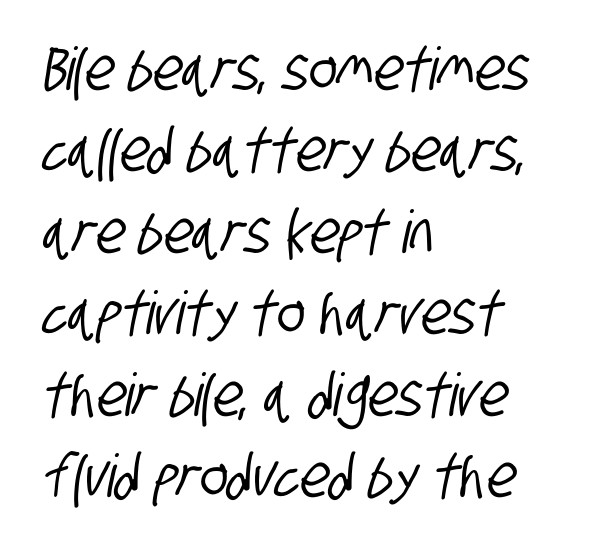
A typesetter would call this proportional, since set widths differ per character. The space beneath each line is pristine and unruled. Notice how descenders clear the ascenders below comfortably — that's standard leading. This sample uses plain, unmodified letter spacing. Examine the stroke ends and you'll find no serifs. Horizontally, the lines are justified to the leading edge only.
